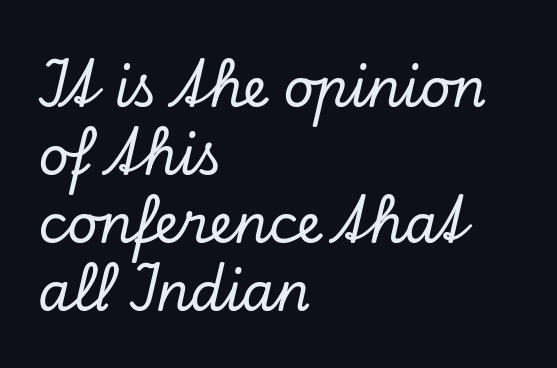
Q: Is the text italic (slanted)? A: Yes, it leans right by about 13 degrees.
Q: Is the typeface a serif or a sans-serif typeface? A: Serif.
Q: Is the text underlined? A: No.
Q: How is the paragraph aligned? A: Left-aligned.
Q: Is the spacing between letters normal or unusually wide? A: Normal.
Q: Is the spacing between lines tight, normal or loose? A: Normal.
Q: Width (condensed, normal, or wide)? A: Normal.
Q: Stroke contrast? A: Low.
Q: x-height? A: Small.
Q: Monospaced? A: No.
